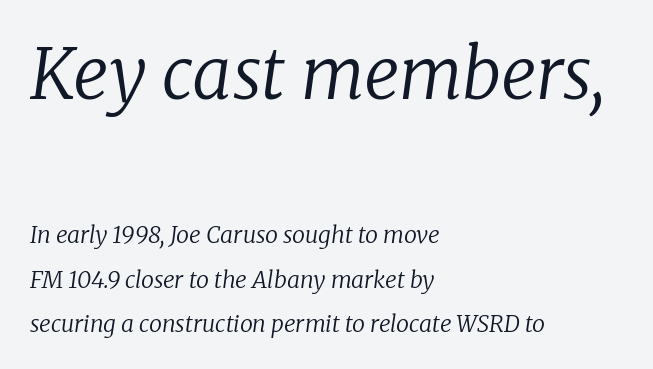
The image shows 70 px regular-weight serif type, italic (leaning right); set left-aligned, loose line spacing (1.92x), normal letter spacing, not underlined; the first (top) block is 3.04x larger; low stroke contrast and a medium x-height.
